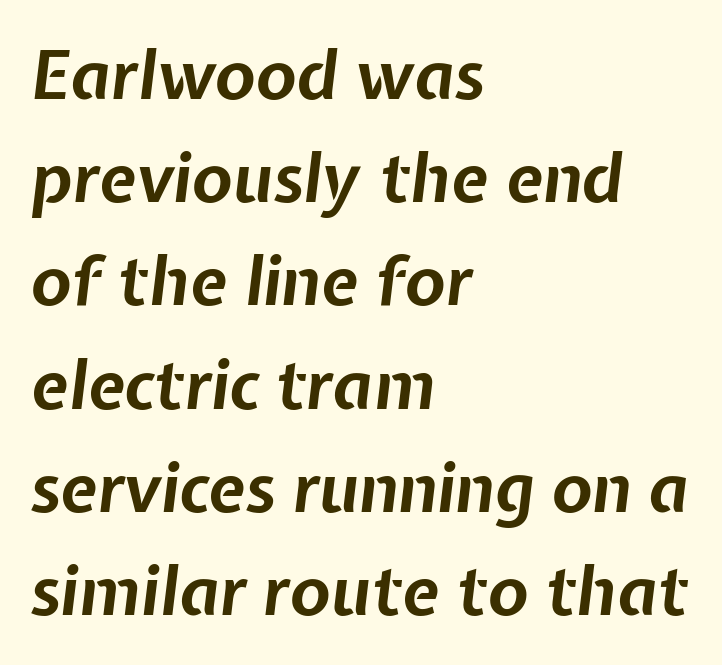
{"italic": "yes", "lean": "right", "slant_degrees": 7, "bold": "yes", "weight": "bold", "width": "normal", "stroke_contrast": "low", "x_height": "medium", "monospaced": "no", "underline": "no", "align": "left", "line_spacing": "normal", "line_spacing_ratio": 1.54, "letter_spacing": "normal", "letter_spacing_em": 0.0, "glyph_px": 67}
